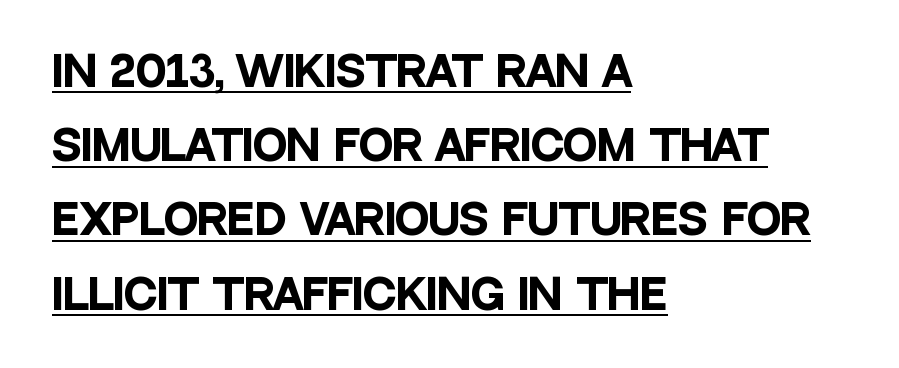
The image shows 41 px heavy, condensed sans-serif type, upright; set left-aligned, line spacing 1.81x, normal letter spacing, underlined; low stroke contrast and a large x-height.
